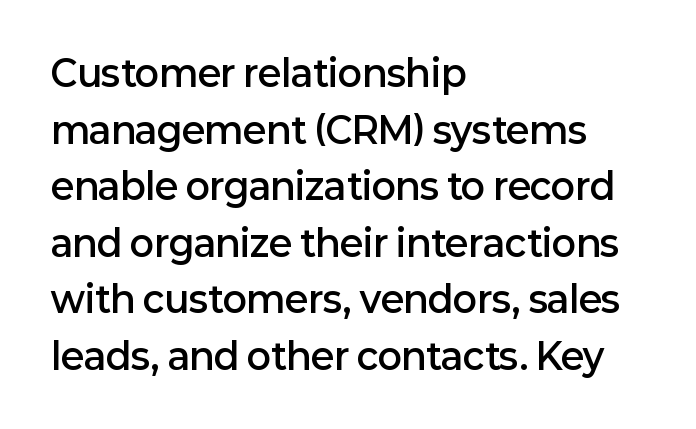
This is the regular roman posture of the typeface. Leftover space on each line is placed entirely after the last word. The typeface chosen for these lines omits serifs. How would I describe the line gaps? Plain and ordinary.
